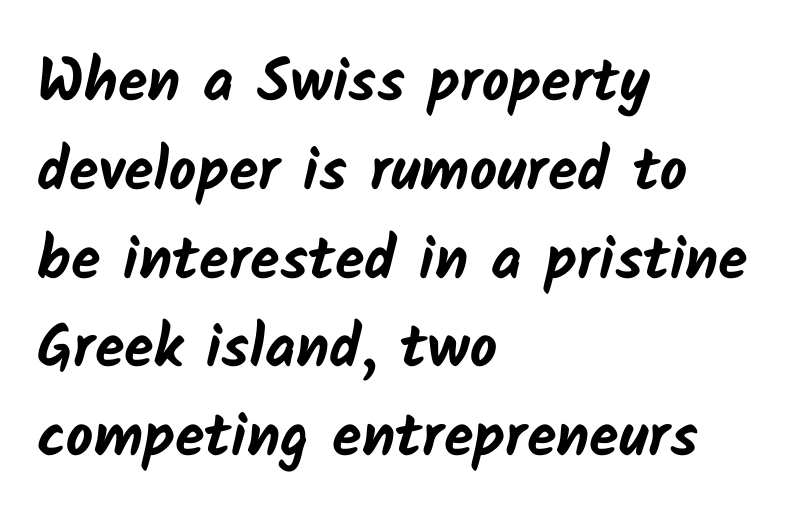
{"serif": "no", "bold": "yes", "weight": "bold", "width": "normal", "stroke_contrast": "low", "x_height": "medium", "monospaced": "no", "underline": "no", "align": "left", "line_spacing": "normal", "line_spacing_ratio": 1.48, "letter_spacing": "normal", "letter_spacing_em": 0.0, "glyph_px": 60}
